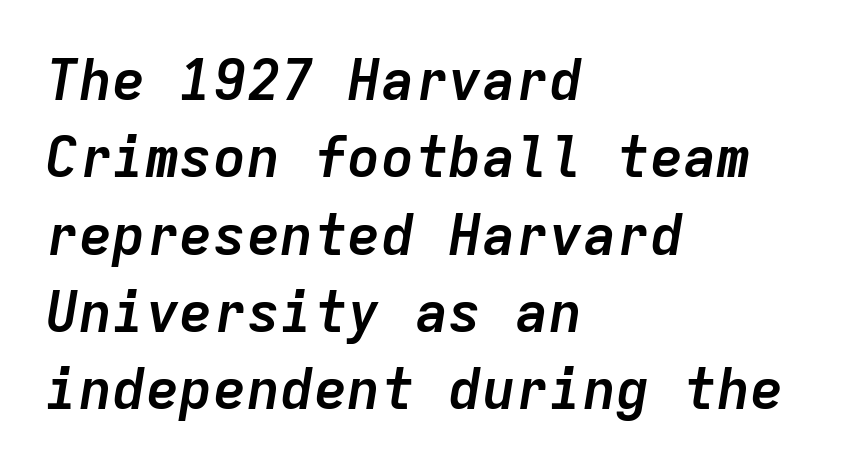
The setting favours the left margin, as ordinary paragraphs usually do. Is the type slanted? Yes — the strokes lean at a clear angle. Successive baselines arrive at the customary interval. The glyphs are unaccompanied by any horizontal stroke below them. Note the uniform advance width — an 'i' takes as much space as an 'm'. The face used here has the dense, thick strokes of a bold.
